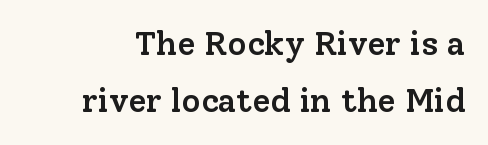
The image shows 33 px semibold serif type, upright; set line spacing 1.74x, normal letter spacing, not underlined; low stroke contrast and a medium x-height.
